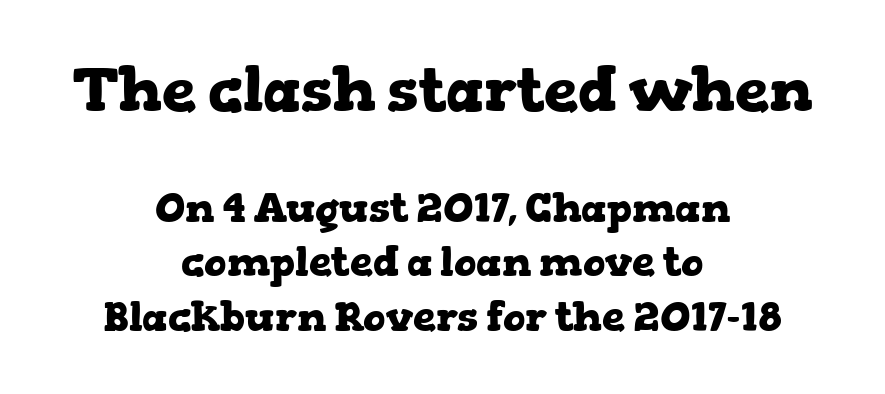
{"serif": "yes", "italic": "no", "bold": "yes", "weight": "heavy", "width": "wide", "stroke_contrast": "low", "x_height": "medium", "monospaced": "no", "underline": "no", "align": "center", "line_spacing": "normal", "line_spacing_ratio": 1.33, "letter_spacing": "normal", "letter_spacing_em": 0.0, "larger_block": "first", "size_ratio": 1.49, "glyph_px": 61}
